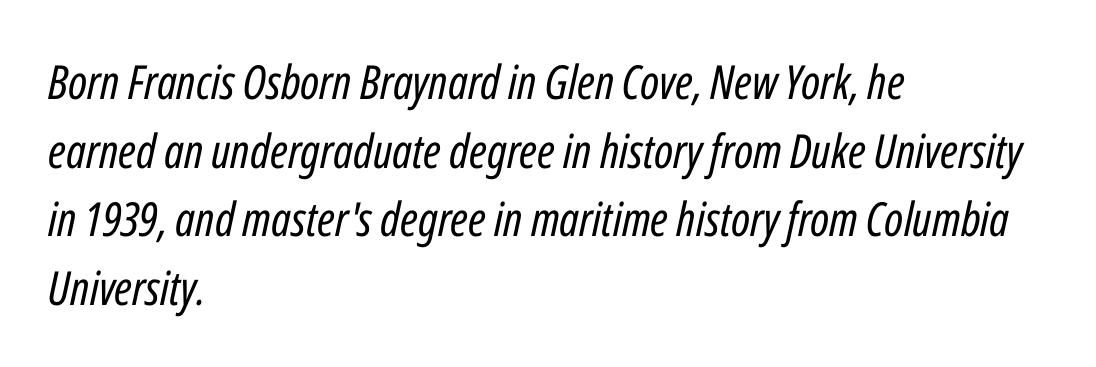
Q: Is the text bold? A: No.
Q: Is the text italic (slanted)? A: Yes, it leans right by about 12 degrees.
Q: Is the text underlined? A: No.
Q: How is the paragraph aligned? A: Left-aligned.
Q: Is the spacing between letters normal or unusually wide? A: Normal.
Q: Is the spacing between lines tight, normal or loose? A: Normal.
Q: Width (condensed, normal, or wide)? A: Condensed.
Q: Stroke contrast? A: Low.
Q: x-height? A: Medium.
Q: Monospaced? A: No.
